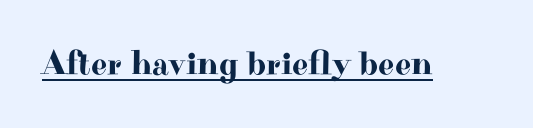
The image shows 35 px wide serif type, upright; set normal letter spacing, underlined; high stroke contrast and a small x-height.
